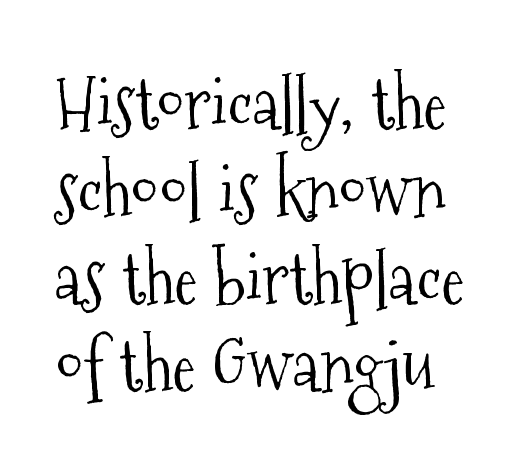
The image shows 71 px light, condensed serif type, upright; set line spacing 1.23x, normal letter spacing, not underlined; medium stroke contrast and a medium x-height.
